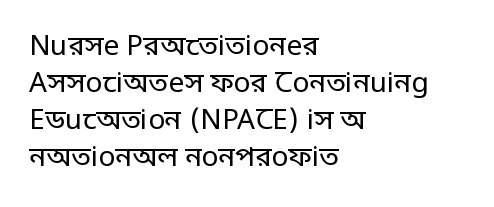
The image shows 28 px regular-weight, condensed sans-serif type, upright; set left-aligned, normal line spacing (1.32x), normal letter spacing, not underlined; low stroke contrast.
